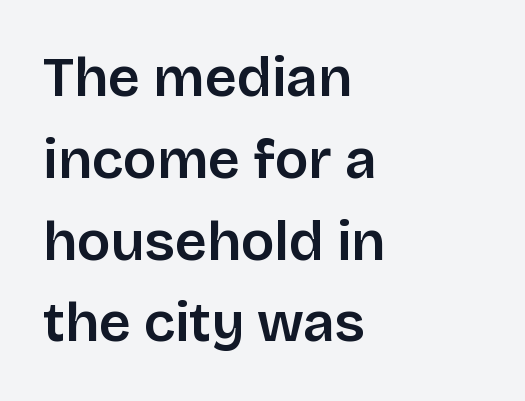
{"serif": "no", "italic": "no", "width": "normal", "stroke_contrast": "low", "x_height": "large", "monospaced": "no", "underline": "no", "align": "left", "line_spacing": "normal", "line_spacing_ratio": 1.46, "letter_spacing": "normal", "letter_spacing_em": 0.0, "glyph_px": 56}
